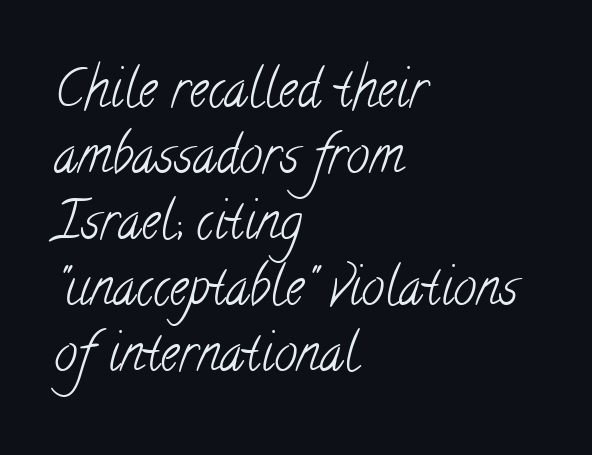
Character widths vary here, with narrow letters taking less room than wide ones. Spacing between characters is what you'd get straight out of the box. The baseline area is clear. The text block is weighted toward the left margin, trailing off unevenly rightward.
